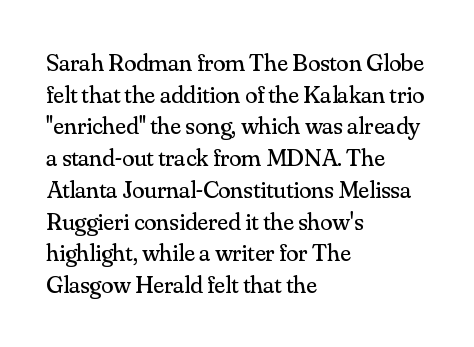
The characters are drawn with everyday or finer stroke widths. The string is rendered with underlining switched off. Leading matches the norm, producing a regular column. This sample uses plain, unmodified letter spacing.
